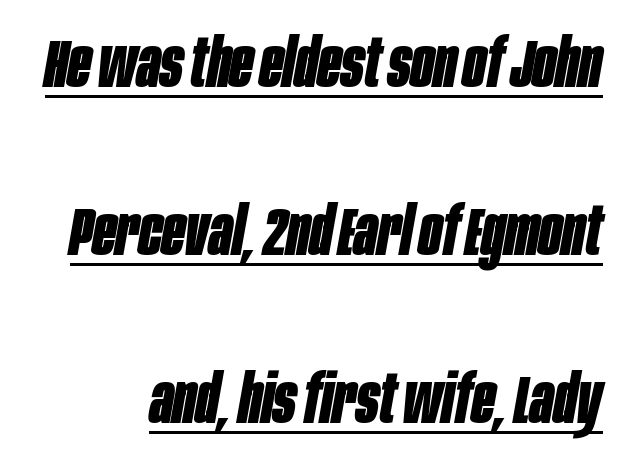
Q: Is the text bold? A: Yes.
Q: Is the text italic (slanted)? A: Yes, it leans right by about 10 degrees.
Q: Is the text underlined? A: Yes.
Q: Is the spacing between letters normal or unusually wide? A: Normal.
Q: Is the spacing between lines tight, normal or loose? A: Loose.
Q: Width (condensed, normal, or wide)? A: Condensed.
Q: Stroke contrast? A: Low.
Q: x-height? A: Large.
Q: Monospaced? A: No.
